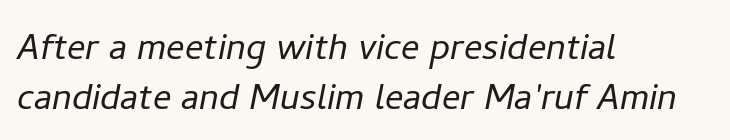
{"italic": "yes", "lean": "right", "slant_degrees": 11, "bold": "no", "weight": "light", "width": "normal", "stroke_contrast": "low", "x_height": "medium", "monospaced": "no", "underline": "no", "align": "left", "line_spacing": "tight", "line_spacing_ratio": 1.08, "letter_spacing": "normal", "letter_spacing_em": 0.0, "glyph_px": 46}
